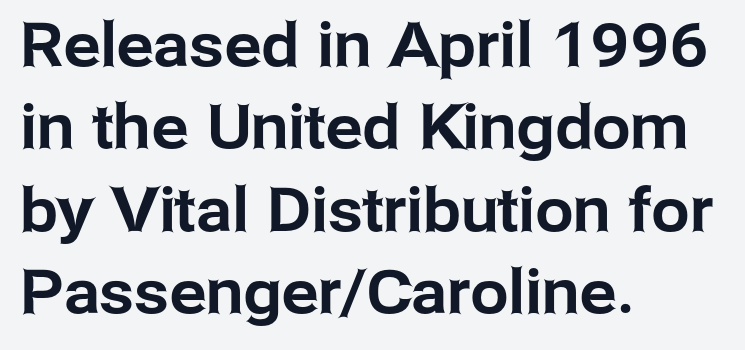
The line texture is even and compact thanks to regular tracking. Spacing verdict: proportional, widths tailored to each character. Short and long lines alike share a common starting point at left. Nope, not italic — everything's standing straight. This sample uses a sans-serif face.
